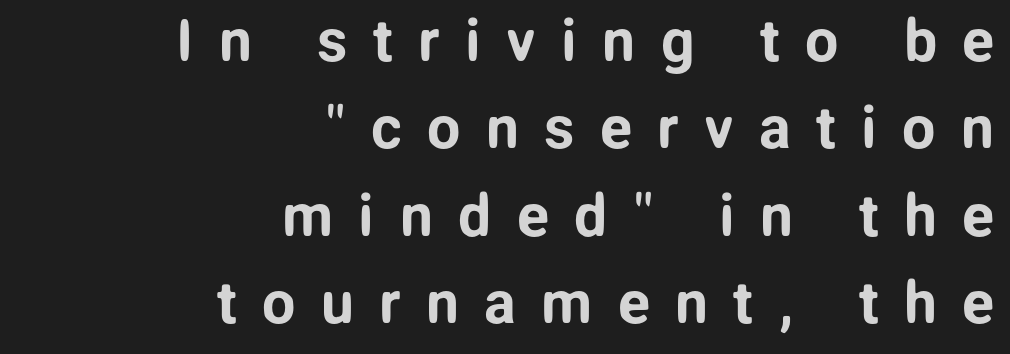
Q: Is the text italic (slanted)? A: No, it is upright.
Q: Is the typeface a serif or a sans-serif typeface? A: Sans-serif.
Q: Is the text underlined? A: No.
Q: How is the paragraph aligned? A: Right-aligned.
Q: Is the spacing between letters normal or unusually wide? A: Unusually wide.
Q: Is the spacing between lines tight, normal or loose? A: Normal.
Q: Width (condensed, normal, or wide)? A: Normal.
Q: Stroke contrast? A: Low.
Q: x-height? A: Medium.
Q: Monospaced? A: No.
